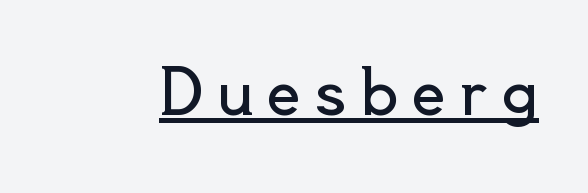
Q: Is the text bold? A: No.
Q: Is the text italic (slanted)? A: No, it is upright.
Q: Is the typeface a serif or a sans-serif typeface? A: Sans-serif.
Q: Is the text underlined? A: Yes.
Q: Is the spacing between letters normal or unusually wide? A: Unusually wide.
Q: Width (condensed, normal, or wide)? A: Normal.
Q: x-height? A: Small.
Q: Monospaced? A: No.
